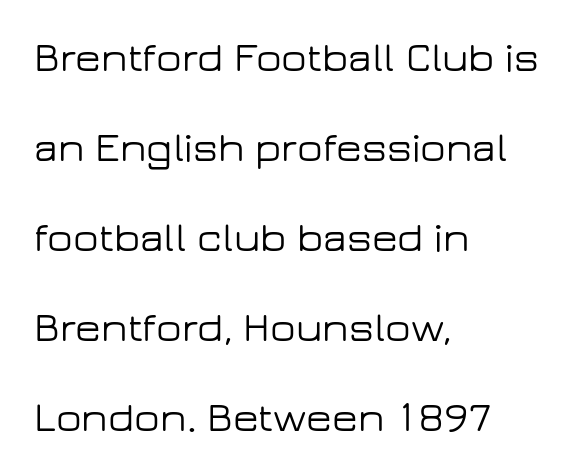
Q: Is the text italic (slanted)? A: No, it is upright.
Q: Is the typeface a serif or a sans-serif typeface? A: Sans-serif.
Q: Is the text underlined? A: No.
Q: How is the paragraph aligned? A: Left-aligned.
Q: Is the spacing between letters normal or unusually wide? A: Normal.
Q: Is the spacing between lines tight, normal or loose? A: Loose.
Q: Width (condensed, normal, or wide)? A: Wide.
Q: Stroke contrast? A: Low.
Q: x-height? A: Medium.
Q: Monospaced? A: No.
